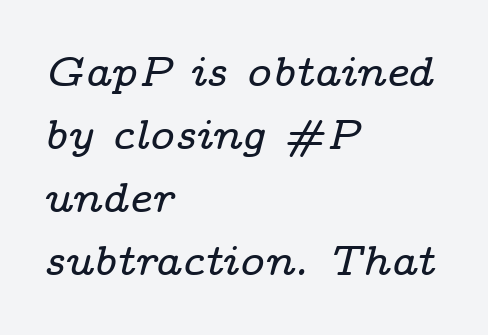
Q: Is the text italic (slanted)? A: Yes, it leans right by about 14 degrees.
Q: Is the typeface a serif or a sans-serif typeface? A: Serif.
Q: Is the text underlined? A: No.
Q: How is the paragraph aligned? A: Left-aligned.
Q: Is the spacing between letters normal or unusually wide? A: Normal.
Q: Is the spacing between lines tight, normal or loose? A: Normal.
Q: Width (condensed, normal, or wide)? A: Wide.
Q: Stroke contrast? A: Low.
Q: x-height? A: Medium.
Q: Monospaced? A: No.
